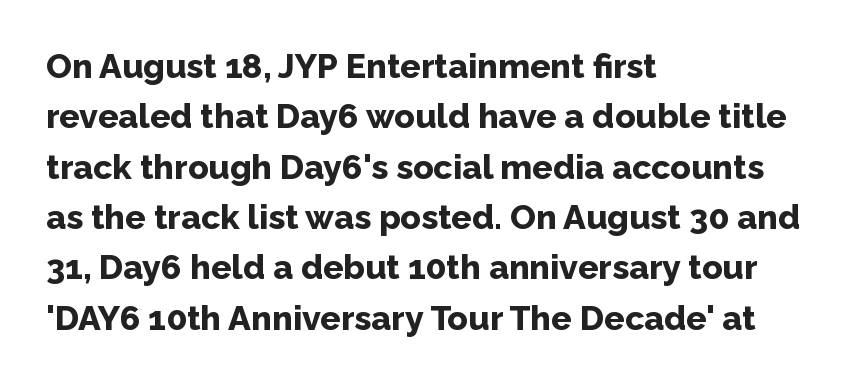
The image shows 34 px bold sans-serif type, upright; set left-aligned, normal line spacing (1.48x), normal letter spacing, not underlined; low stroke contrast and a medium x-height.
